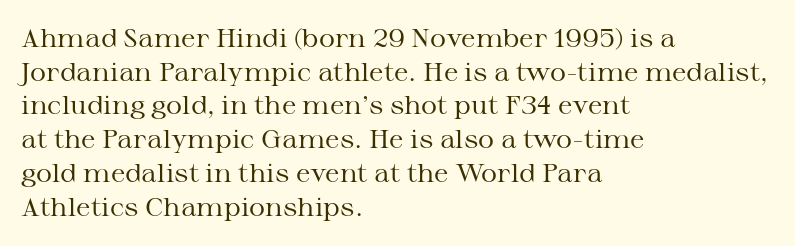
Honestly, there is no underline to notice here at all. When letters stand straight like this, we call the style roman or upright. The passage shown stacks its lines at a standard gap. Horizontal alignment here is leftward, the default for most running prose. Ink coverage per letter is moderate at most.
